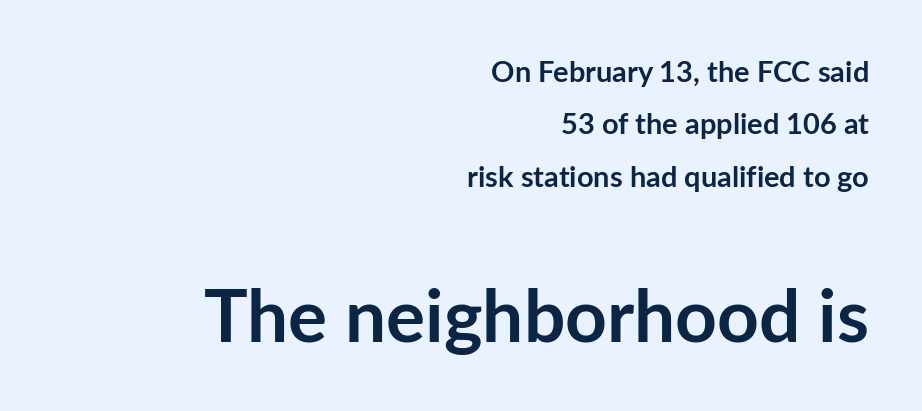
It's the straight-up-and-down kind of type. Note: smaller setting up top, larger setting below. Classification — sans serif. Here the glyphs are tracked normally, forming tight word shapes.
